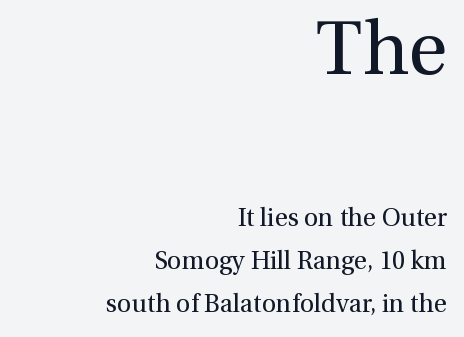
{"serif": "yes", "italic": "no", "bold": "no", "weight": "regular", "width": "normal", "stroke_contrast": "medium", "x_height": "medium", "monospaced": "no", "underline": "no", "align": "right", "line_spacing_ratio": 1.73, "letter_spacing": "normal", "letter_spacing_em": 0.0, "larger_block": "first", "size_ratio": 3.0, "glyph_px": 75}
